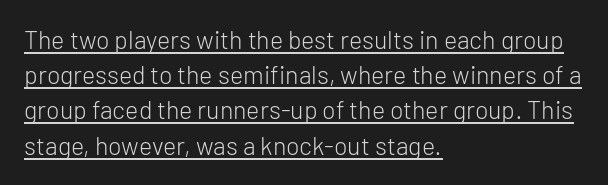
Q: Is the text bold? A: No.
Q: Is the text italic (slanted)? A: No, it is upright.
Q: Is the text underlined? A: Yes.
Q: How is the paragraph aligned? A: Left-aligned.
Q: Is the spacing between letters normal or unusually wide? A: Normal.
Q: Is the spacing between lines tight, normal or loose? A: Normal.
